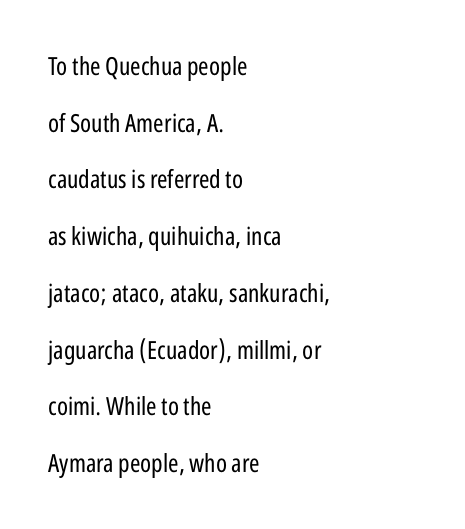
The image shows 25 px text type, upright; set left-aligned, loose line spacing (2.27x), normal letter spacing, not underlined.
